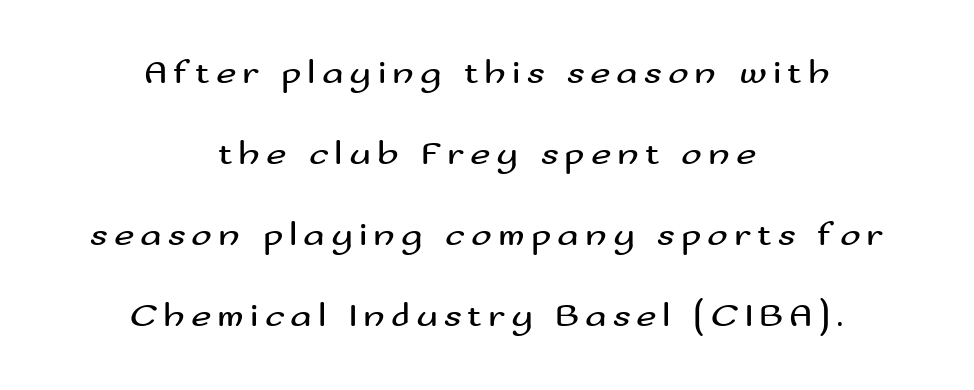
The image shows 35 px regular-weight, wide sans-serif type, upright; set centered, loose line spacing (2.31x), not underlined; medium stroke contrast and a small x-height.
